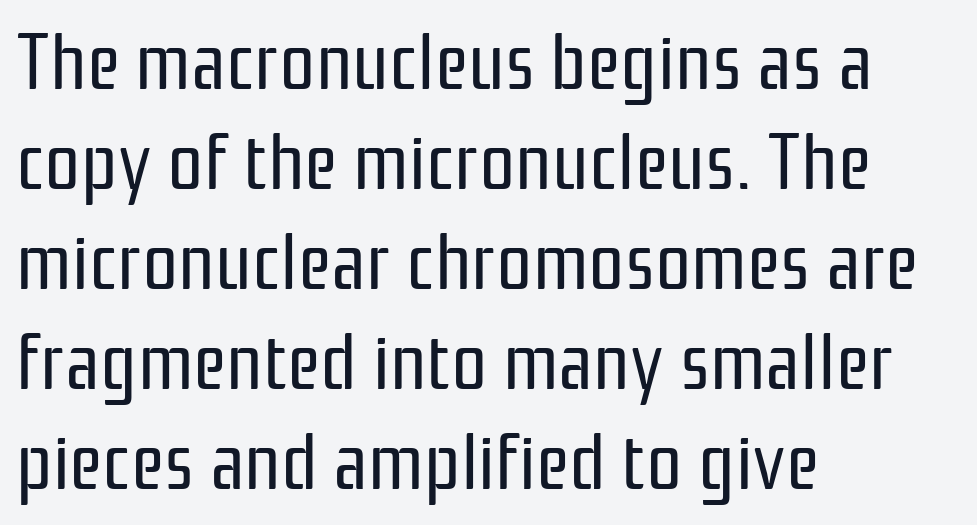
Look at the tracking — it's just the regular setting, nothing added. The text block is weighted toward the left margin, trailing off unevenly rightward. The face looks like a standard text weight, possibly lighter. Stroke terminals: plain, sans-serif. No italicization has been applied; the sample stays upright.
